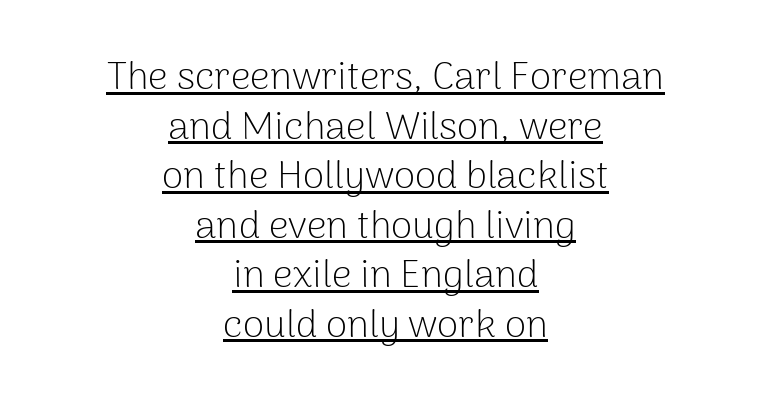
The gaps between neighbouring characters are ordinary and unremarkable. Teacher's note: observe the equal gaps on both sides — that is centered alignment. The type family on display is of the sans-serif kind. Leading: standard.
